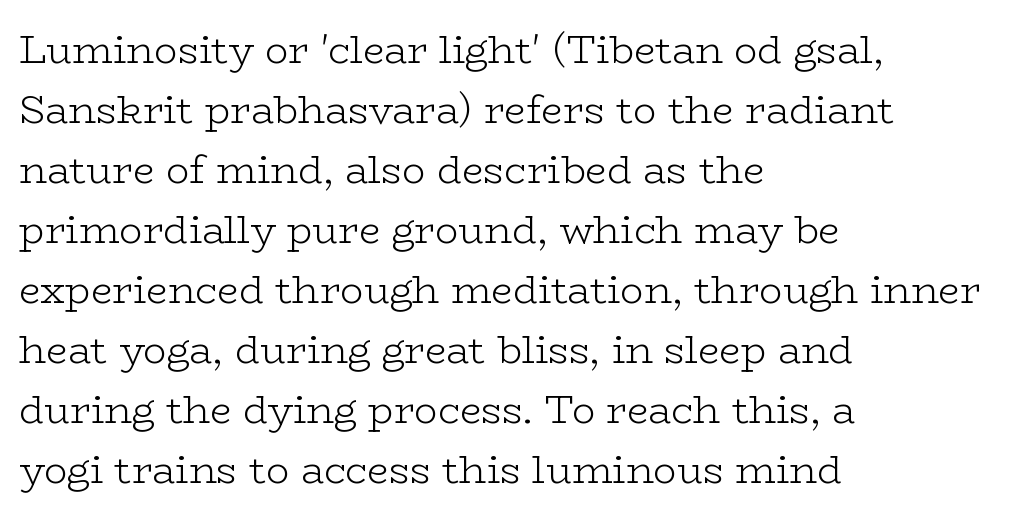
The passage shown is typed in a proportional face where columns would drift. Inter-character spacing is left at the font's built-in metrics. Notice how the passage keeps a crisp vertical edge on the left only. Summary of weight: not heavy and not bold. The type sits square on the baseline with zero lean. Line spacing here is normal.
